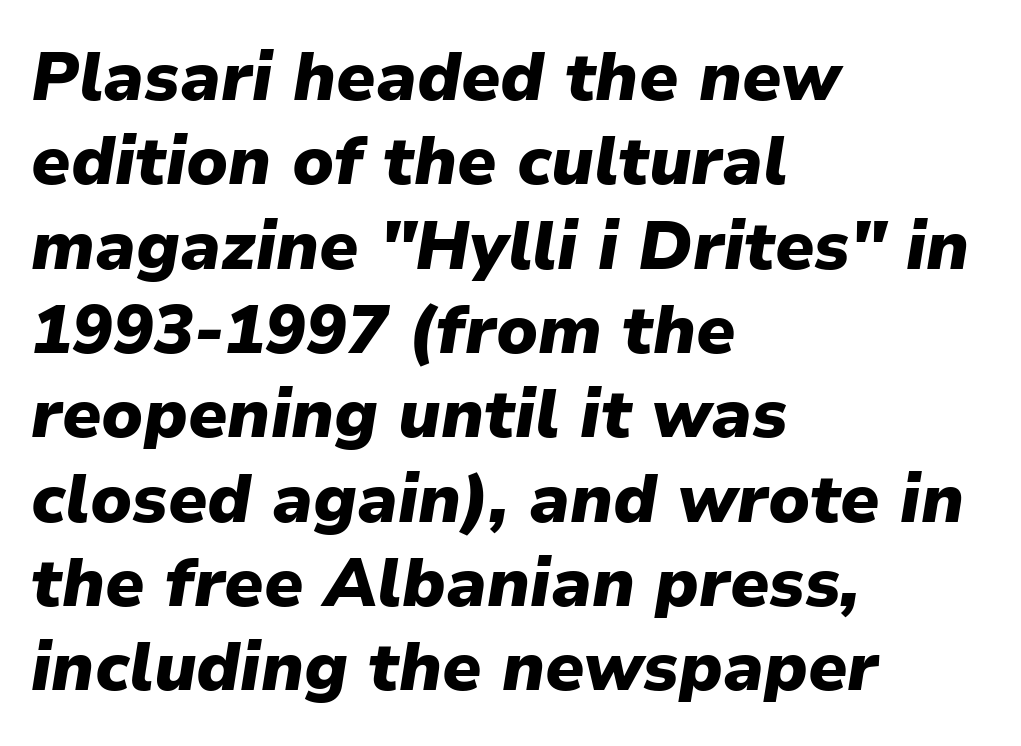
The image shows 68 px heavy type, italic (leaning right); set left-aligned, line spacing 1.24x, normal letter spacing, not underlined; low stroke contrast and a medium x-height.
